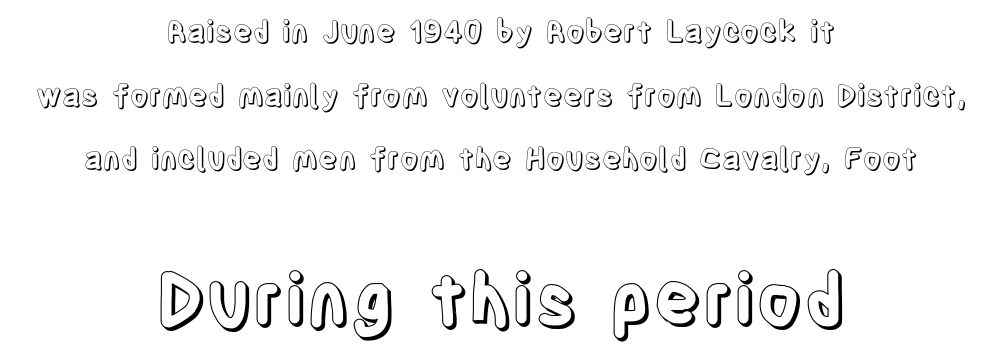
The image shows 72 px condensed type, upright; set centered, loose line spacing (2.19x), normal letter spacing, not underlined; the second (bottom) block is 2.48x larger; a large x-height.
